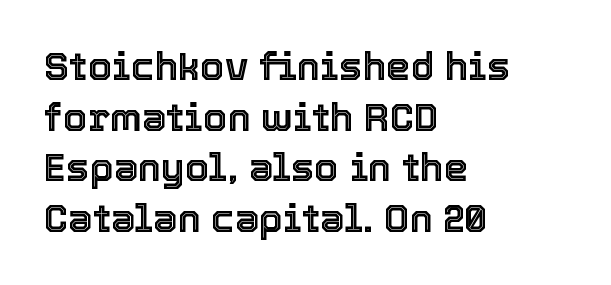
How would I describe the line gaps? Plain and ordinary. What stands out about the letter spacing? Nothing — it is the standard amount. Only glyphs here, with clear space below each row. Italic? Not at all — the glyphs are vertical. Horizontally, the lines are justified to the leading edge only.
